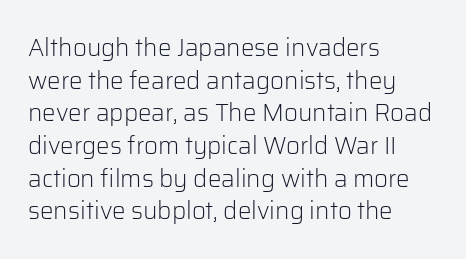
Q: Is the text bold? A: No.
Q: Is the text italic (slanted)? A: No, it is upright.
Q: Is the text underlined? A: No.
Q: How is the paragraph aligned? A: Left-aligned.
Q: Is the spacing between letters normal or unusually wide? A: Normal.
Q: Is the spacing between lines tight, normal or loose? A: Normal.
